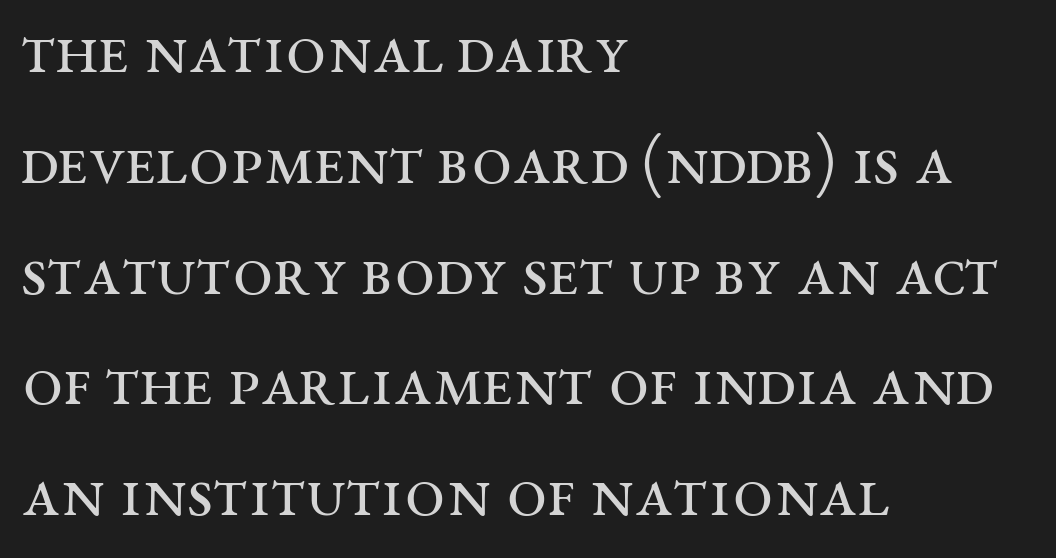
How would I describe the line gaps? Plain and ordinary. The passage shown has conventional tracking throughout. Unmarked baselines from the first word to the last. Notice how the stems are strictly vertical — no italics here.
